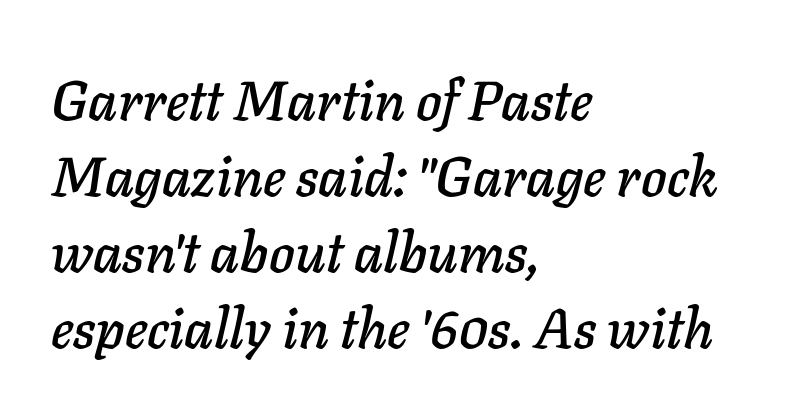
The image shows 55 px text type, italic (leaning right); set left-aligned, normal line spacing (1.38x), normal letter spacing, not underlined; low stroke contrast and a medium x-height.
